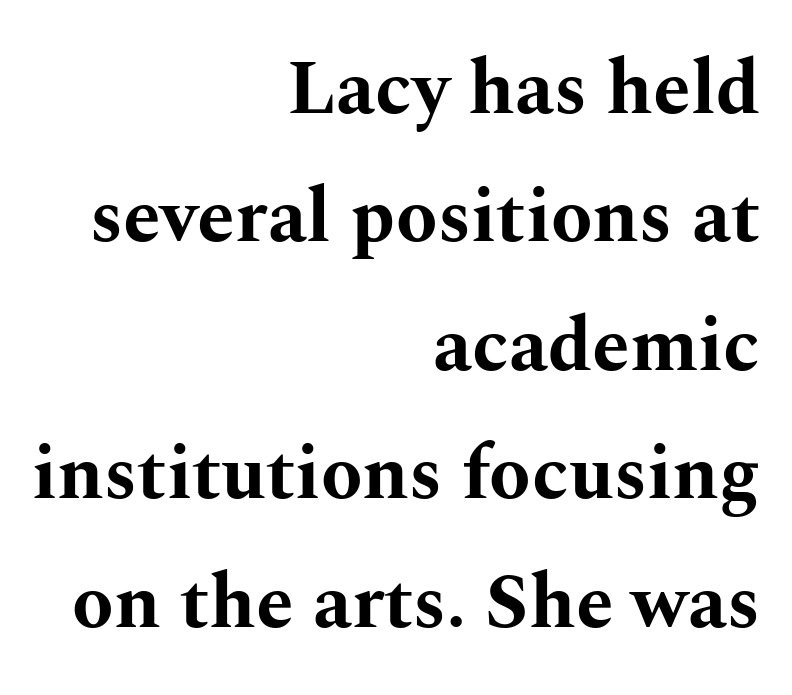
{"serif": "yes", "italic": "no", "bold": "yes", "weight": "bold", "width": "wide", "stroke_contrast": "medium", "x_height": "medium", "monospaced": "no", "underline": "no", "align": "right", "line_spacing": "normal", "line_spacing_ratio": 1.69, "letter_spacing": "normal", "letter_spacing_em": 0.0, "glyph_px": 76}
